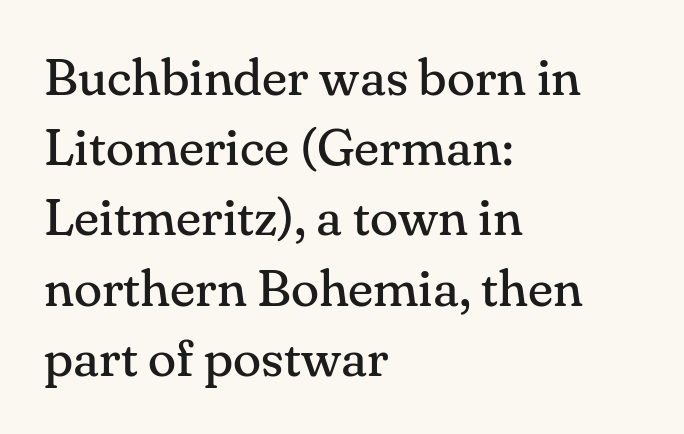
The image shows 52 px regular-weight serif type, upright; set left-aligned, normal line spacing (1.35x), normal letter spacing, not underlined; medium stroke contrast and a small x-height.
